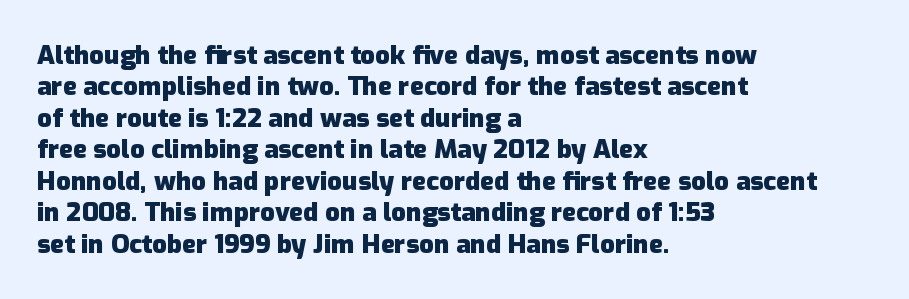
{"italic": "no", "bold": "yes", "underline": "no", "align": "left", "line_spacing_ratio": 1.21, "letter_spacing": "normal", "letter_spacing_em": 0.0, "glyph_px": 26}
